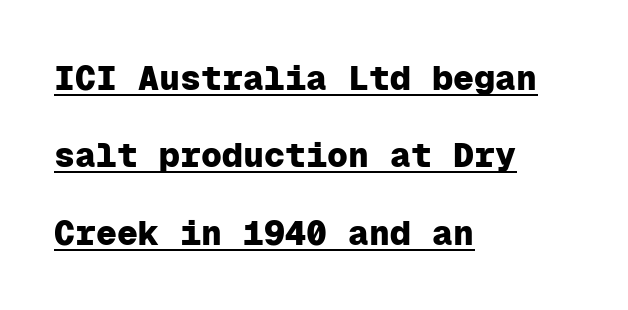
Successive baselines arrive slowly, with a big drop between each. The passage shown is underscored from start to finish. Style check: upright. These lines keep a tight, regular rhythm from letter to letter. Layout note: lines flush left. The letters march in equal steps, a hallmark of fixed-pitch type.
